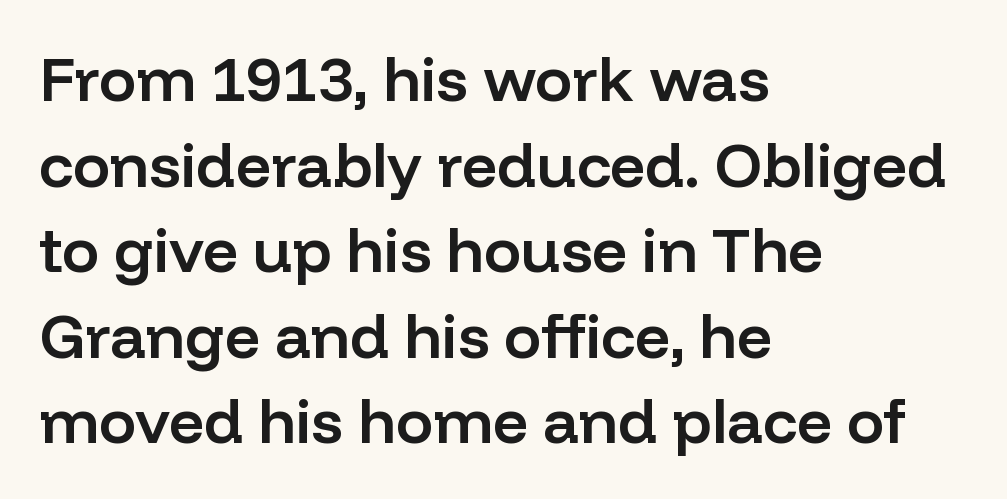
Q: Is the text bold? A: Semi-bold.
Q: Is the text italic (slanted)? A: No, it is upright.
Q: Is the typeface a serif or a sans-serif typeface? A: Sans-serif.
Q: Is the text underlined? A: No.
Q: How is the paragraph aligned? A: Left-aligned.
Q: Is the spacing between letters normal or unusually wide? A: Normal.
Q: Is the spacing between lines tight, normal or loose? A: Normal.
Q: Width (condensed, normal, or wide)? A: Normal.
Q: Stroke contrast? A: Low.
Q: x-height? A: Medium.
Q: Monospaced? A: No.
